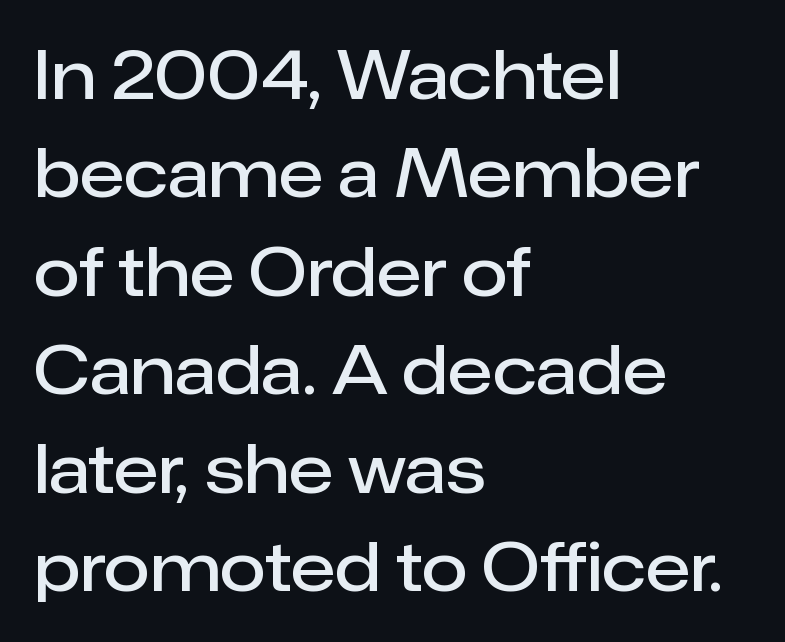
The image shows 67 px semibold sans-serif type, upright; set left-aligned, normal line spacing (1.47x), normal letter spacing, not underlined; low stroke contrast and a medium x-height.
